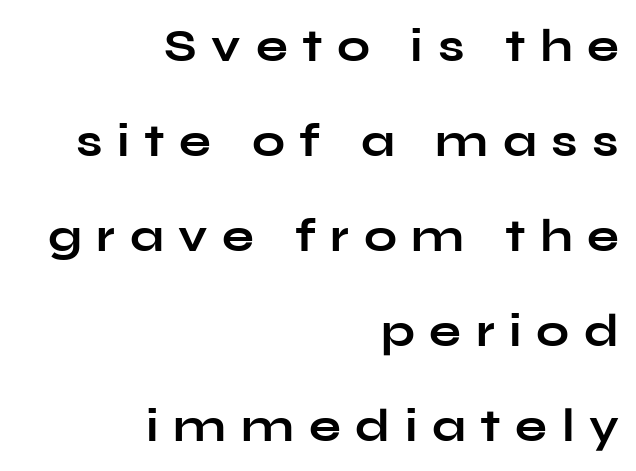
The image shows 47 px bold, wide sans-serif type, upright; set right-aligned, loose line spacing (2.02x), unusually wide letter spacing (+0.31 em), not underlined; low stroke contrast and a medium x-height.
